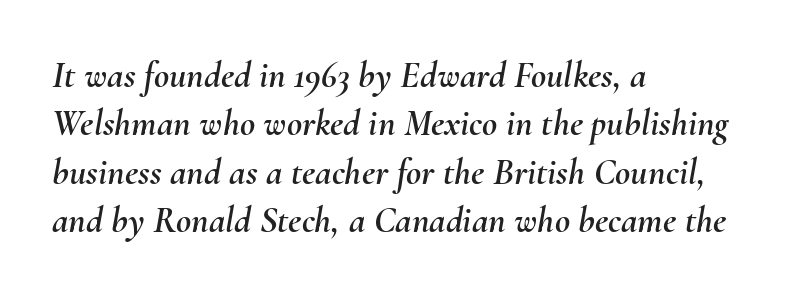
{"italic": "yes", "lean": "right", "slant_degrees": 10, "width": "normal", "stroke_contrast": "medium", "x_height": "small", "monospaced": "no", "underline": "no", "align": "left", "line_spacing": "normal", "line_spacing_ratio": 1.31, "letter_spacing": "normal", "letter_spacing_em": 0.0, "glyph_px": 37}
